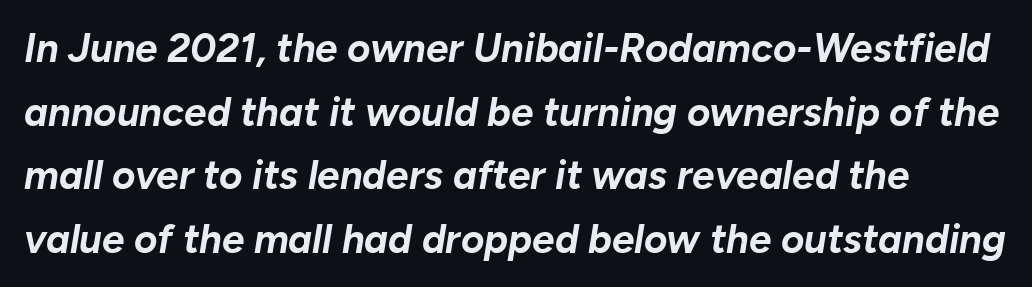
The image shows 40 px bold type, italic (leaning right); set left-aligned, normal line spacing (1.59x), normal letter spacing, not underlined; low stroke contrast and a medium x-height.
